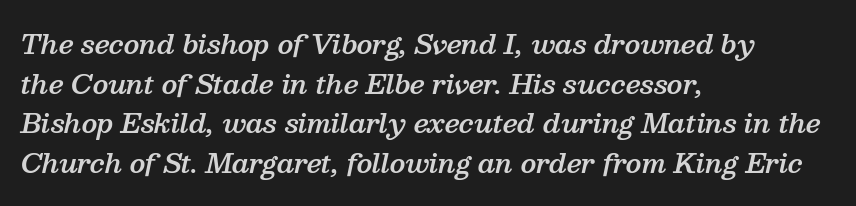
{"italic": "yes", "lean": "right", "slant_degrees": 13, "bold": "semi", "underline": "no", "align": "left", "line_spacing": "normal", "line_spacing_ratio": 1.52, "letter_spacing": "normal", "letter_spacing_em": 0.0, "glyph_px": 26}
